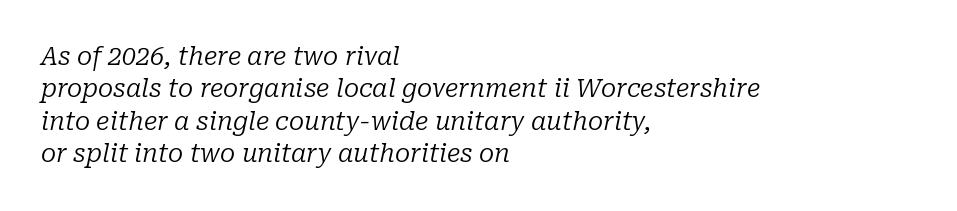
{"italic": "yes", "lean": "right", "slant_degrees": 10, "bold": "no", "underline": "no", "align": "left", "line_spacing": "normal", "line_spacing_ratio": 1.3, "letter_spacing": "normal", "letter_spacing_em": 0.0, "glyph_px": 25}
